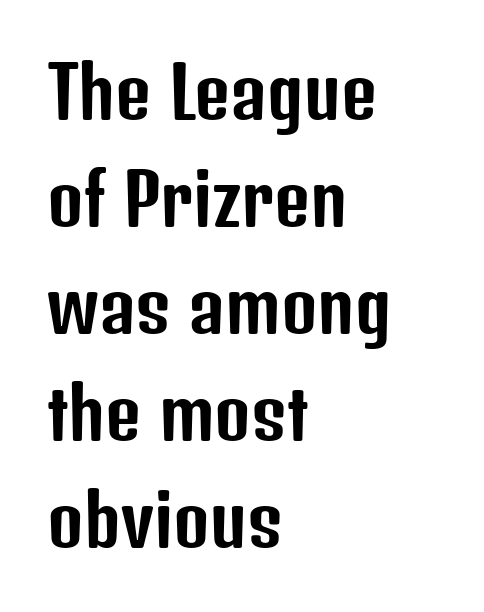
Q: Is the text italic (slanted)? A: No, it is upright.
Q: Is the typeface a serif or a sans-serif typeface? A: Sans-serif.
Q: Is the text underlined? A: No.
Q: How is the paragraph aligned? A: Left-aligned.
Q: Is the spacing between letters normal or unusually wide? A: Normal.
Q: Is the spacing between lines tight, normal or loose? A: Normal.
Q: Width (condensed, normal, or wide)? A: Condensed.
Q: Stroke contrast? A: Low.
Q: x-height? A: Medium.
Q: Monospaced? A: No.
